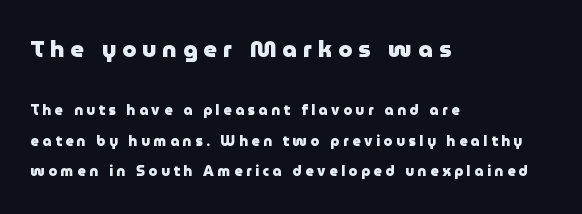
Typesetter's note — upper block bumped up in size, lower block left smaller. You could only call the tracking loose — the letters float apart. Widely set lines give the paragraph a tall, airy silhouette. Pretty heavy lettering here — definitely bold.
